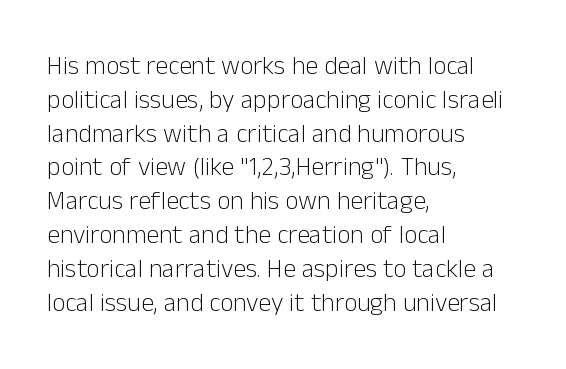
The image shows 26 px text type, upright; set left-aligned, normal line spacing (1.3x), normal letter spacing, not underlined.
